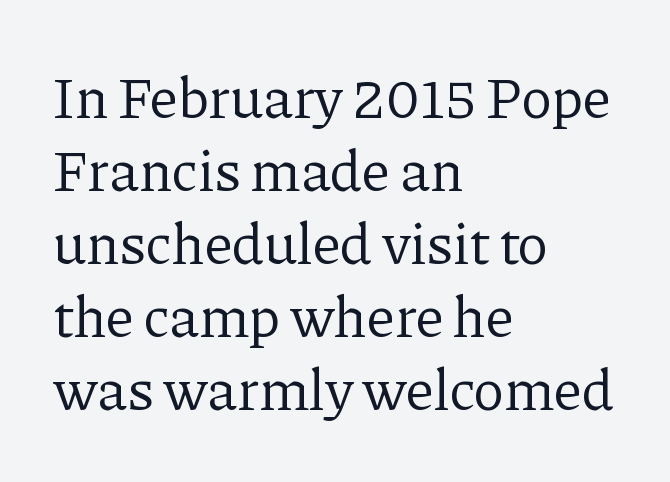
The image shows 58 px regular-weight serif type, upright; set left-aligned, normal line spacing (1.26x), normal letter spacing, not underlined; low stroke contrast and a medium x-height.
